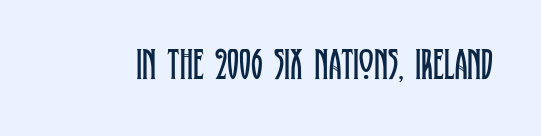
{"serif": "yes", "italic": "no", "bold": "no", "weight": "regular", "width": "condensed", "stroke_contrast": "low", "x_height": "large", "monospaced": "no", "underline": "no", "letter_spacing": "normal", "letter_spacing_em": 0.0, "glyph_px": 44}
